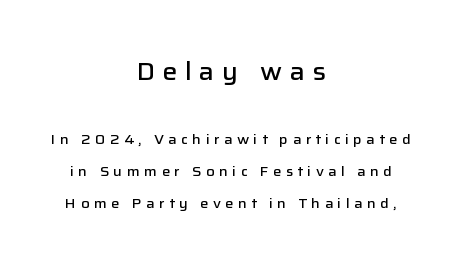
The image shows 25 px text type, upright; set centered, loose line spacing (2.29x), unusually wide letter spacing (+0.31 em), not underlined; the first (top) block is 1.79x larger.
